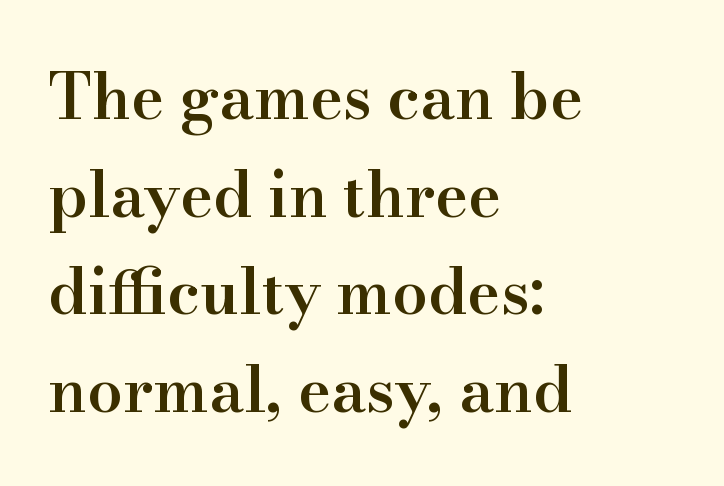
Q: Is the text bold? A: Semi-bold.
Q: Is the text italic (slanted)? A: No, it is upright.
Q: Is the typeface a serif or a sans-serif typeface? A: Serif.
Q: Is the text underlined? A: No.
Q: How is the paragraph aligned? A: Left-aligned.
Q: Is the spacing between letters normal or unusually wide? A: Normal.
Q: Is the spacing between lines tight, normal or loose? A: Normal.
Q: Width (condensed, normal, or wide)? A: Normal.
Q: Stroke contrast? A: High.
Q: x-height? A: Small.
Q: Monospaced? A: No.
